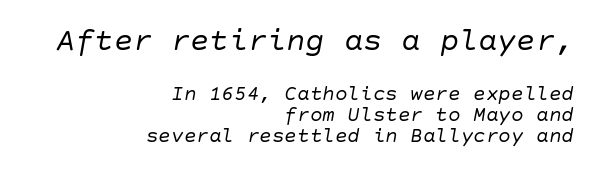
Summary of weight: not heavy and not bold. Large over small — that's the arrangement of the two blocks here. Plain, unruled lines of type. Leading is clearly below the norm, producing a dense column.
